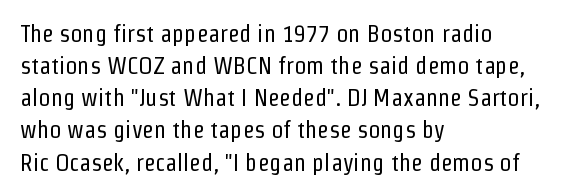
The strip under each line holds only bare page. You could call the tracking neutral — neither tight nor loose. Where is the straight margin? On the left. Upright lettering throughout. The weight tops out at a normal text grade.
